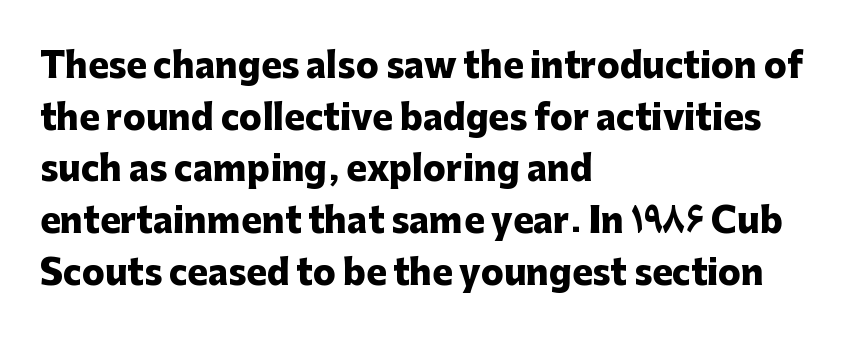
The image shows 34 px heavy sans-serif type, upright; set left-aligned, normal line spacing (1.52x), normal letter spacing, not underlined; low stroke contrast and a medium x-height.
